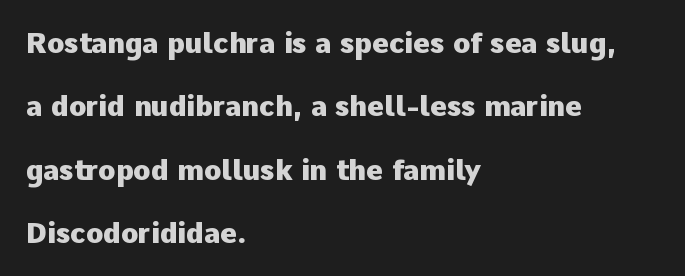
{"serif": "no", "italic": "no", "bold": "yes", "weight": "heavy", "width": "normal", "stroke_contrast": "low", "x_height": "medium", "monospaced": "no", "underline": "no", "align": "left", "line_spacing": "loose", "line_spacing_ratio": 2.26, "letter_spacing": "normal", "letter_spacing_em": 0.0, "glyph_px": 28}
